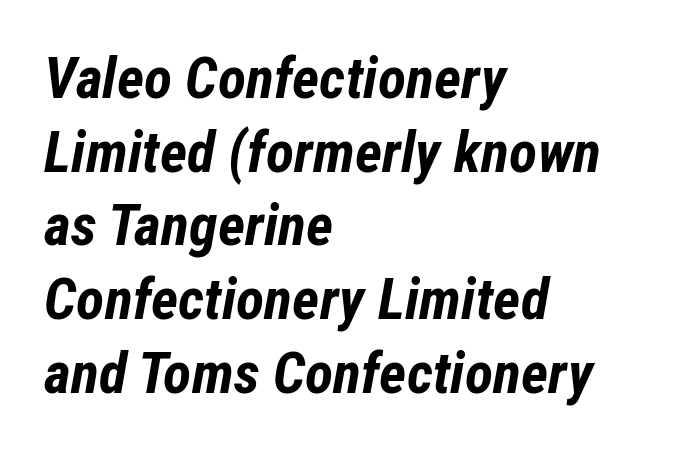
{"italic": "yes", "lean": "right", "slant_degrees": 12, "bold": "yes", "weight": "bold", "width": "condensed", "stroke_contrast": "low", "x_height": "medium", "monospaced": "no", "underline": "no", "align": "left", "line_spacing": "normal", "line_spacing_ratio": 1.27, "letter_spacing": "normal", "letter_spacing_em": 0.0, "glyph_px": 58}
